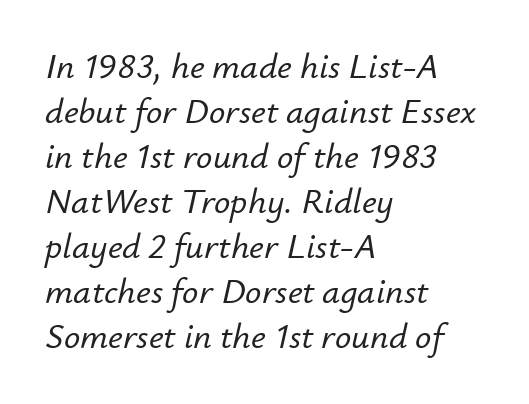
Q: Is the text italic (slanted)? A: Yes, it leans right by about 12 degrees.
Q: Is the text underlined? A: No.
Q: How is the paragraph aligned? A: Left-aligned.
Q: Is the spacing between letters normal or unusually wide? A: Normal.
Q: Is the spacing between lines tight, normal or loose? A: Normal.
Q: Width (condensed, normal, or wide)? A: Normal.
Q: Stroke contrast? A: Low.
Q: x-height? A: Small.
Q: Monospaced? A: No.
